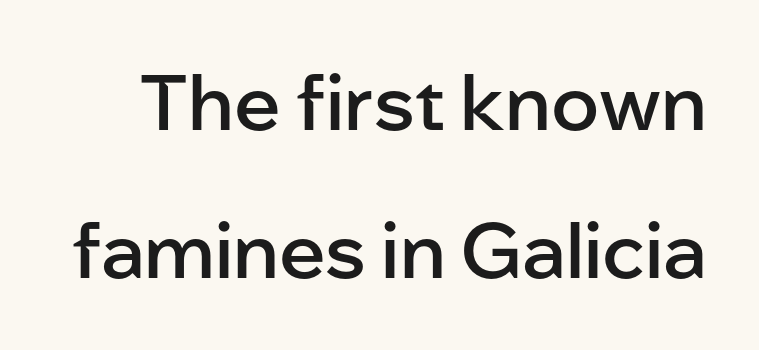
Notice the wide empty band between every row — that's loose leading. The letters stand upright; this is a roman face. Type style note: lacks serifs. Tracking value appears to be zero — textbook default spacing. Beneath every word, the page is bare.
